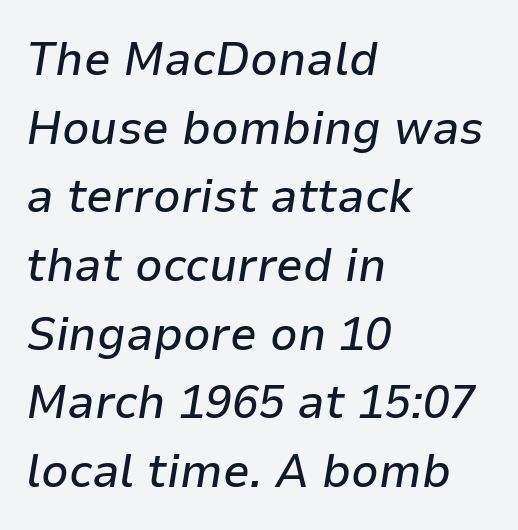
Q: Is the text italic (slanted)? A: Yes, it leans right by about 9 degrees.
Q: Is the text underlined? A: No.
Q: How is the paragraph aligned? A: Left-aligned.
Q: Is the spacing between letters normal or unusually wide? A: Normal.
Q: Is the spacing between lines tight, normal or loose? A: Normal.
Q: Width (condensed, normal, or wide)? A: Normal.
Q: Stroke contrast? A: Low.
Q: x-height? A: Medium.
Q: Monospaced? A: No.
